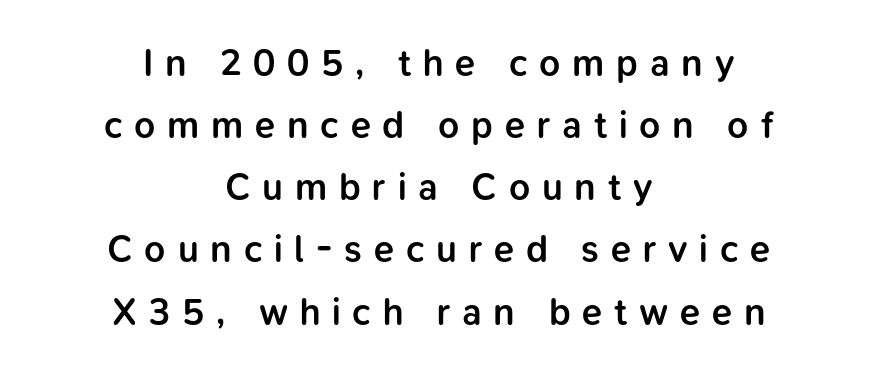
{"serif": "no", "italic": "no", "bold": "semi", "weight": "semibold", "width": "normal", "stroke_contrast": "low", "x_height": "medium", "monospaced": "no", "underline": "no", "align": "center", "line_spacing": "normal", "line_spacing_ratio": 1.68, "letter_spacing": "wide", "letter_spacing_em": 0.32, "glyph_px": 37}
